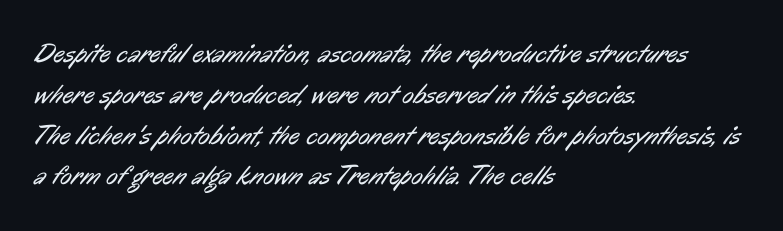
{"bold": "no", "underline": "no", "align": "left", "line_spacing": "normal", "line_spacing_ratio": 1.51, "letter_spacing": "normal", "letter_spacing_em": 0.0, "glyph_px": 27}
